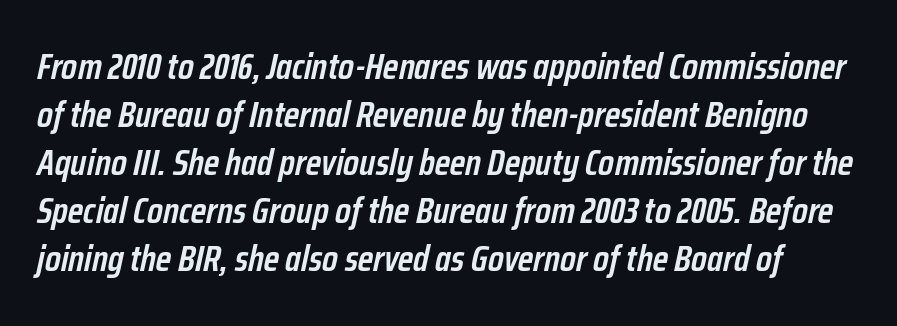
Q: Is the text bold? A: Semi-bold.
Q: Is the text italic (slanted)? A: Yes, it leans right by about 12 degrees.
Q: Is the text underlined? A: No.
Q: Is the spacing between letters normal or unusually wide? A: Normal.
Q: Is the spacing between lines tight, normal or loose? A: Normal.
Q: Width (condensed, normal, or wide)? A: Condensed.
Q: Stroke contrast? A: Low.
Q: x-height? A: Medium.
Q: Monospaced? A: No.
